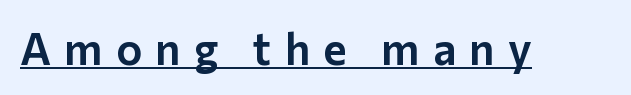
Examine the stroke ends and you'll find no serifs. This is the regular roman posture of the typeface. The face used here is proportionally spaced, like ordinary book or web type. Short note: letters widely spaced.
